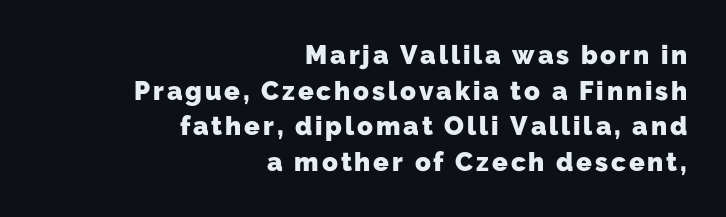
Q: Is the text bold? A: Yes.
Q: Is the text underlined? A: No.
Q: How is the paragraph aligned? A: Right-aligned.
Q: Is the spacing between lines tight, normal or loose? A: Normal.
